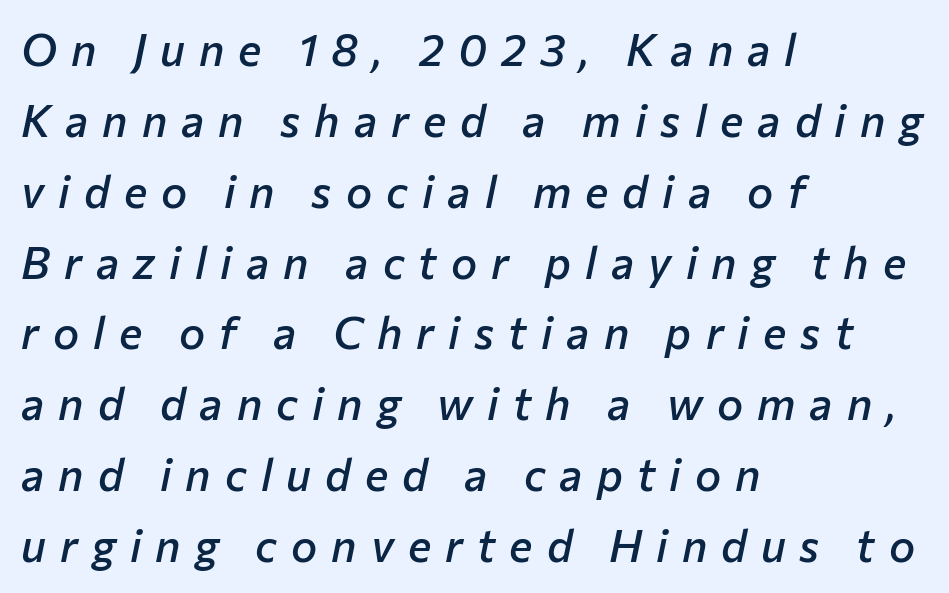
Q: Is the text bold? A: Semi-bold.
Q: Is the text italic (slanted)? A: Yes, it leans right by about 12 degrees.
Q: Is the text underlined? A: No.
Q: How is the paragraph aligned? A: Left-aligned.
Q: Is the spacing between letters normal or unusually wide? A: Unusually wide.
Q: Is the spacing between lines tight, normal or loose? A: Normal.
Q: Width (condensed, normal, or wide)? A: Normal.
Q: Stroke contrast? A: Low.
Q: x-height? A: Medium.
Q: Monospaced? A: No.
